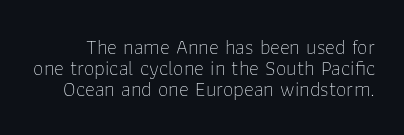
Q: Is the text bold? A: No.
Q: Is the text italic (slanted)? A: No, it is upright.
Q: Is the text underlined? A: No.
Q: Is the spacing between letters normal or unusually wide? A: Normal.
Q: Is the spacing between lines tight, normal or loose? A: Tight.
